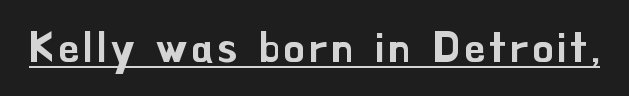
Q: Is the text italic (slanted)? A: No, it is upright.
Q: Is the typeface a serif or a sans-serif typeface? A: Sans-serif.
Q: Is the text underlined? A: Yes.
Q: Width (condensed, normal, or wide)? A: Normal.
Q: Stroke contrast? A: Low.
Q: x-height? A: Small.
Q: Monospaced? A: No.
